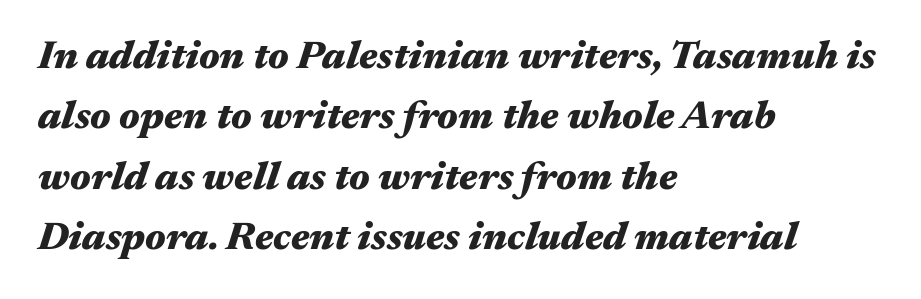
Q: Is the text bold? A: Yes.
Q: Is the text italic (slanted)? A: Yes, it leans right by about 17 degrees.
Q: Is the text underlined? A: No.
Q: How is the paragraph aligned? A: Left-aligned.
Q: Is the spacing between letters normal or unusually wide? A: Normal.
Q: Is the spacing between lines tight, normal or loose? A: Normal.
Q: Width (condensed, normal, or wide)? A: Wide.
Q: Stroke contrast? A: Medium.
Q: x-height? A: Medium.
Q: Monospaced? A: No.
